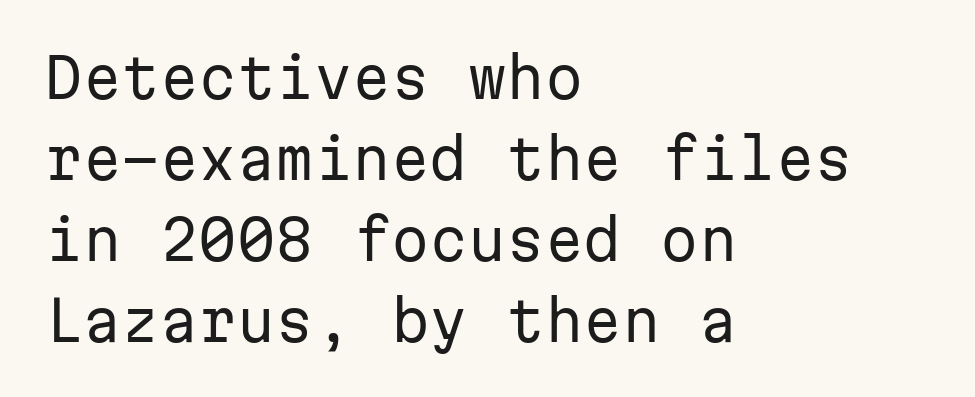
The image shows 55 px regular-weight sans-serif type, upright, monospaced; set left-aligned, normal line spacing (1.47x), normal letter spacing, not underlined; low stroke contrast and a medium x-height.
